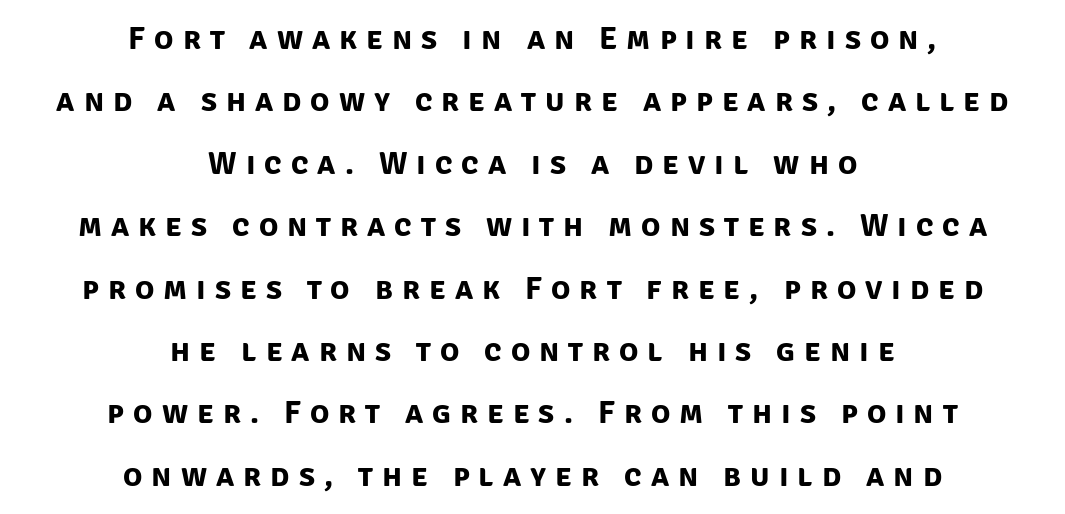
Unlike a traditional serif, this face leaves its strokes unadorned. I'd describe the lettering as bold — thick and assertive. Decoration check: the copy has no underline. A great deal of white space separates one row of letters from the next. Notice how the passage keeps no hard edge, just a central spine.
